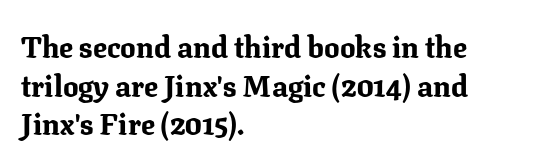
The image shows 29 px bold serif type, upright; set left-aligned, normal line spacing (1.33x), normal letter spacing, not underlined; medium stroke contrast and a medium x-height.
